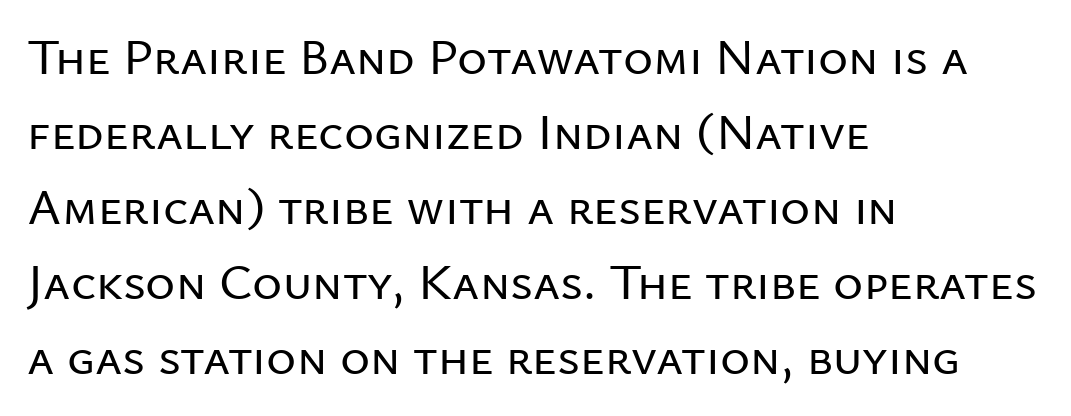
Q: Is the text italic (slanted)? A: No, it is upright.
Q: Is the typeface a serif or a sans-serif typeface? A: Sans-serif.
Q: Is the text underlined? A: No.
Q: How is the paragraph aligned? A: Left-aligned.
Q: Is the spacing between letters normal or unusually wide? A: Normal.
Q: Is the spacing between lines tight, normal or loose? A: Normal.
Q: Width (condensed, normal, or wide)? A: Normal.
Q: Stroke contrast? A: Low.
Q: x-height? A: Medium.
Q: Monospaced? A: No.
